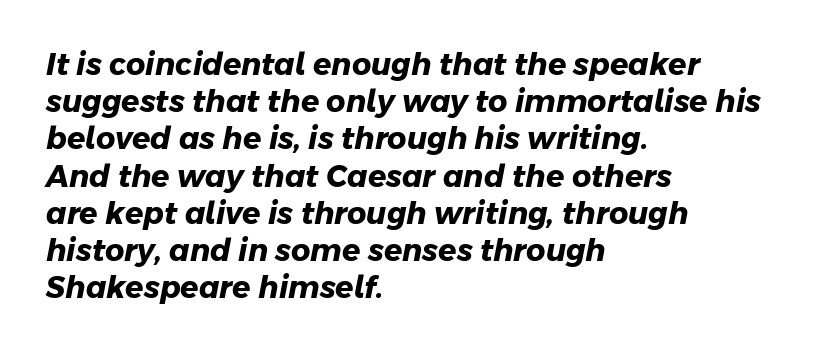
{"serif": "no", "bold": "yes", "weight": "heavy", "width": "normal", "stroke_contrast": "low", "x_height": "medium", "monospaced": "no", "underline": "no", "align": "left", "line_spacing_ratio": 1.24, "letter_spacing": "normal", "letter_spacing_em": 0.0, "glyph_px": 30}
